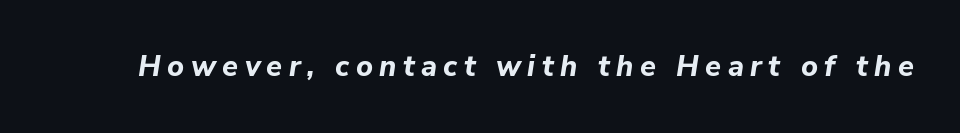
{"italic": "yes", "lean": "right", "slant_degrees": 9, "bold": "yes", "weight": "bold", "width": "normal", "stroke_contrast": "low", "x_height": "medium", "monospaced": "no", "underline": "no", "letter_spacing": "wide", "letter_spacing_em": 0.22, "glyph_px": 29}
